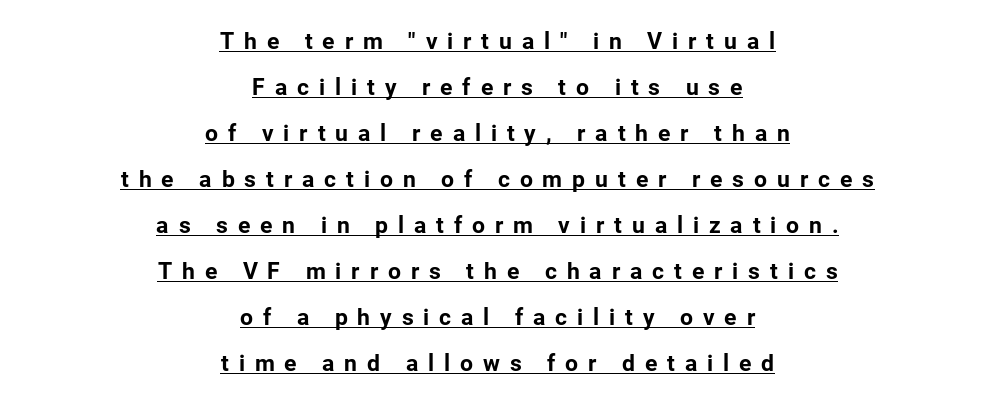
Every letter is thick-stroked: bold, no question. The lettering stays uniformly vertical, giving the passage a roman look. You can see a thin bar hugging the bottom of the glyphs. Teacher's note: observe the equal gaps on both sides — that is centered alignment. You could only call the tracking loose — the letters float apart. Airy leading.
